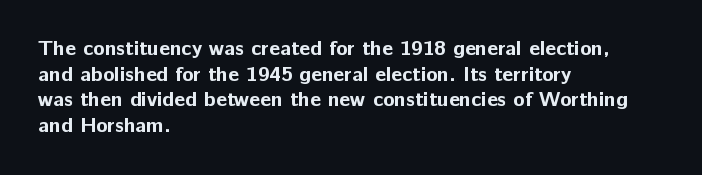
Is there any slant? The stems are plumb. The zone under the glyphs is completely vacant. Caption: bold face, heavy strokes. Each word holds together tightly as a unit, with standard inter-letter gaps. Does the copy run flush right? No — it runs flush left.
